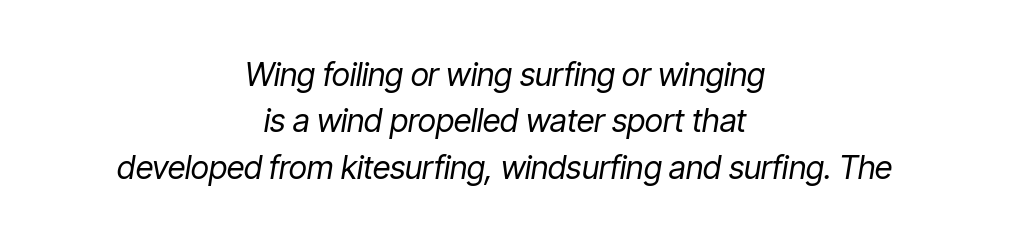
Students, note that the glyphs here touch the page at normal intervals. The space directly below the letters is spotless. Every character sits at an angle, as italics do. Rows of type keep a routine distance in the vertical direction.
